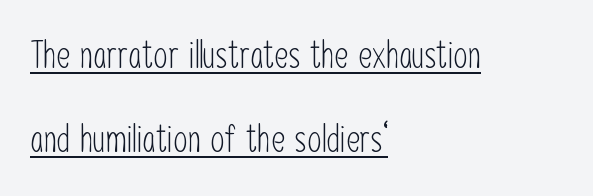
Q: Is the text bold? A: No.
Q: Is the text italic (slanted)? A: No, it is upright.
Q: Is the typeface a serif or a sans-serif typeface? A: Sans-serif.
Q: Is the text underlined? A: Yes.
Q: How is the paragraph aligned? A: Left-aligned.
Q: Is the spacing between letters normal or unusually wide? A: Normal.
Q: Is the spacing between lines tight, normal or loose? A: Loose.
Q: Width (condensed, normal, or wide)? A: Condensed.
Q: Stroke contrast? A: Low.
Q: x-height? A: Medium.
Q: Monospaced? A: No.
